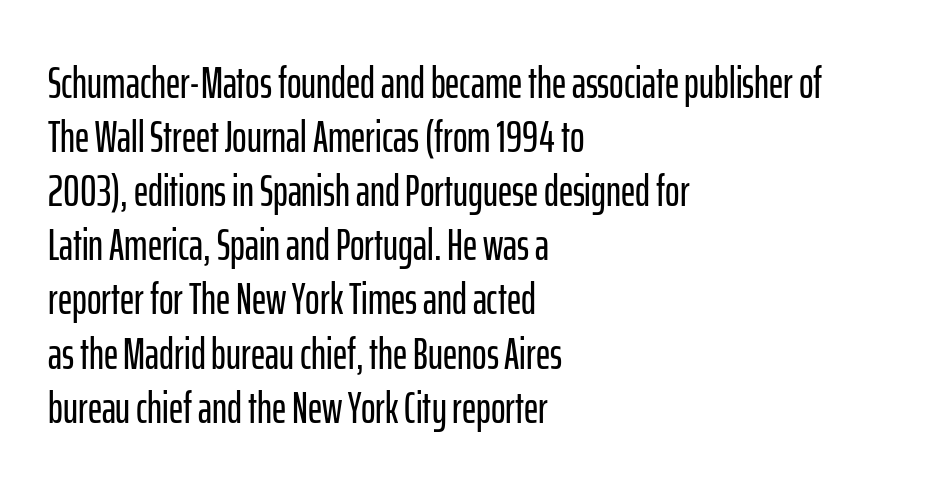
{"serif": "no", "italic": "no", "width": "condensed", "stroke_contrast": "low", "x_height": "medium", "monospaced": "no", "underline": "no", "align": "left", "line_spacing_ratio": 1.23, "letter_spacing": "normal", "letter_spacing_em": 0.0, "glyph_px": 44}
